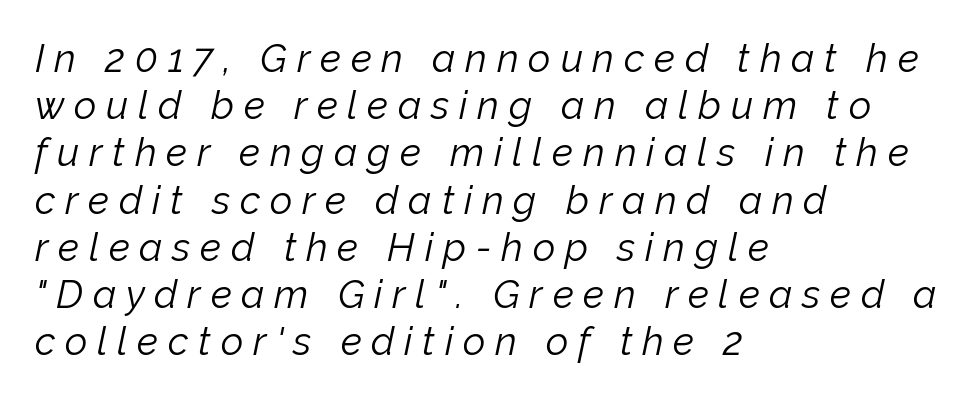
The passage shown has open, widely tracked lettering throughout. The strokes carry an ordinary text weight at most. Only glyphs here, with clear space below each row. Quick note: italic. You could not count columns in this text — the font is proportionally spaced. Layout note: lines flush left.
